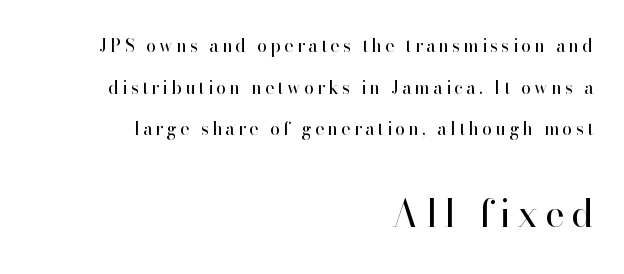
{"serif": "yes", "italic": "no", "bold": "no", "weight": "regular", "width": "normal", "stroke_contrast": "high", "x_height": "small", "monospaced": "no", "underline": "no", "align": "right", "line_spacing": "loose", "line_spacing_ratio": 2.31, "larger_block": "second", "size_ratio": 2.06, "glyph_px": 37}
